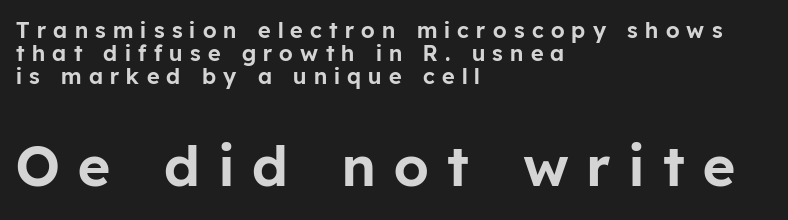
The image shows 56 px sans-serif type, upright; set left-aligned, tight line spacing (1.05x), unusually wide letter spacing (+0.33 em), not underlined; the second (bottom) block is 2.55x larger; low stroke contrast and a medium x-height.
